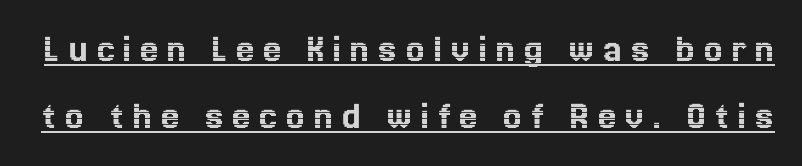
Look at the tracking — it's clearly loosened, letters drifting apart. Students, observe: this is what conventionally led text looks like. Style check: upright. This is underlined copy, the kind a proofreader might mark for attention. The letters advance in unequal steps, a hallmark of proportional type.
